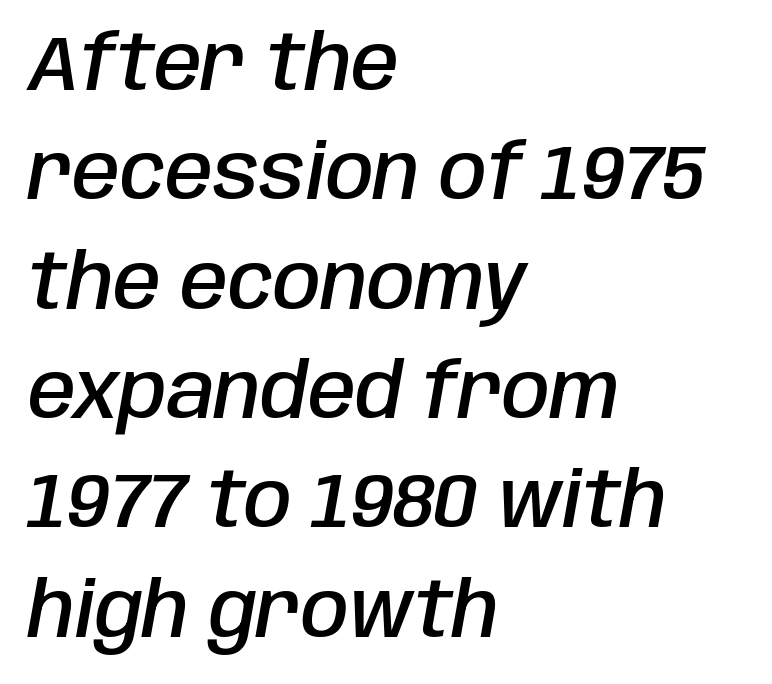
Q: Is the text bold? A: Semi-bold.
Q: Is the text italic (slanted)? A: Yes, it leans right by about 10 degrees.
Q: Is the text underlined? A: No.
Q: How is the paragraph aligned? A: Left-aligned.
Q: Is the spacing between letters normal or unusually wide? A: Normal.
Q: Is the spacing between lines tight, normal or loose? A: Normal.
Q: Width (condensed, normal, or wide)? A: Condensed.
Q: Stroke contrast? A: Low.
Q: x-height? A: Large.
Q: Monospaced? A: No.
